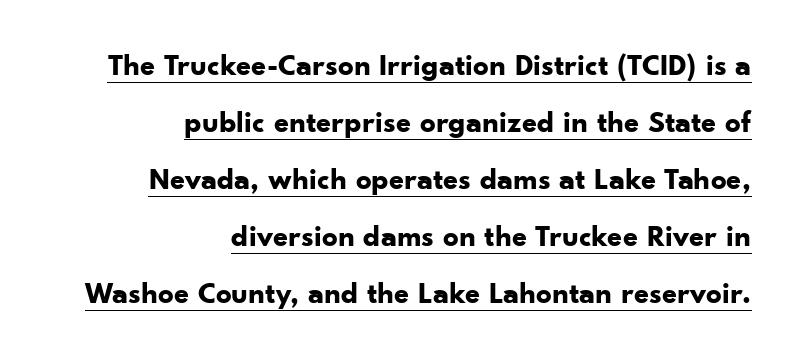
{"serif": "no", "italic": "no", "bold": "yes", "weight": "bold", "width": "normal", "stroke_contrast": "low", "x_height": "small", "monospaced": "no", "underline": "yes", "align": "right", "line_spacing_ratio": 1.84, "letter_spacing": "normal", "letter_spacing_em": 0.0, "glyph_px": 31}
